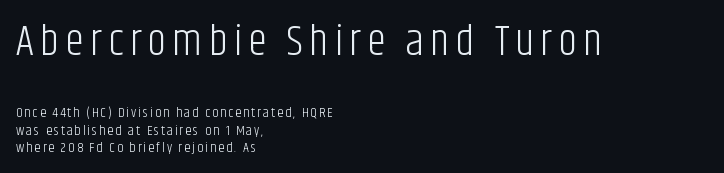
Q: Is the text bold? A: No.
Q: Is the text italic (slanted)? A: No, it is upright.
Q: Is the typeface a serif or a sans-serif typeface? A: Sans-serif.
Q: Is the text underlined? A: No.
Q: How is the paragraph aligned? A: Left-aligned.
Q: Is the spacing between lines tight, normal or loose? A: Normal.
Q: Which block of text is set in a larger size, the first (top) or the second (bottom)? A: The first (top) one.
Q: Width (condensed, normal, or wide)? A: Condensed.
Q: Stroke contrast? A: Low.
Q: x-height? A: Large.
Q: Monospaced? A: No.
